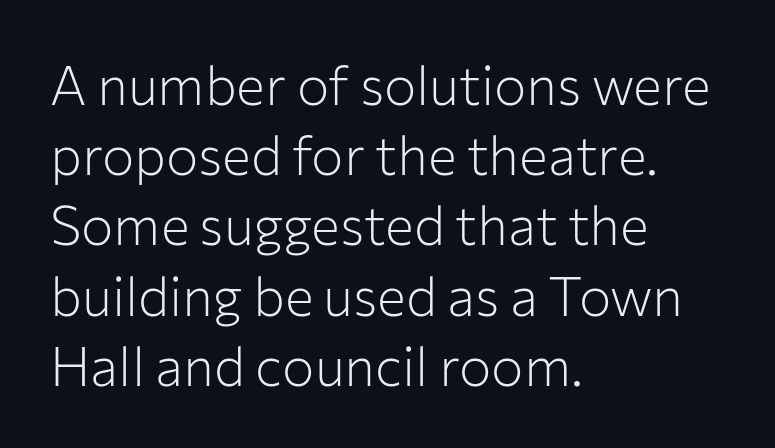
Q: Is the text bold? A: No.
Q: Is the text italic (slanted)? A: No, it is upright.
Q: Is the typeface a serif or a sans-serif typeface? A: Sans-serif.
Q: Is the text underlined? A: No.
Q: How is the paragraph aligned? A: Left-aligned.
Q: Is the spacing between letters normal or unusually wide? A: Normal.
Q: Is the spacing between lines tight, normal or loose? A: Normal.
Q: Width (condensed, normal, or wide)? A: Normal.
Q: Stroke contrast? A: Low.
Q: x-height? A: Medium.
Q: Monospaced? A: No.
